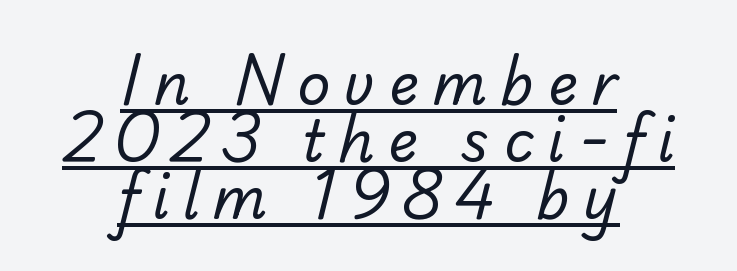
The image shows 57 px regular-weight sans-serif type; set centered, tight line spacing (1.0x), unusually wide letter spacing (+0.23 em), underlined; low stroke contrast and a small x-height.
